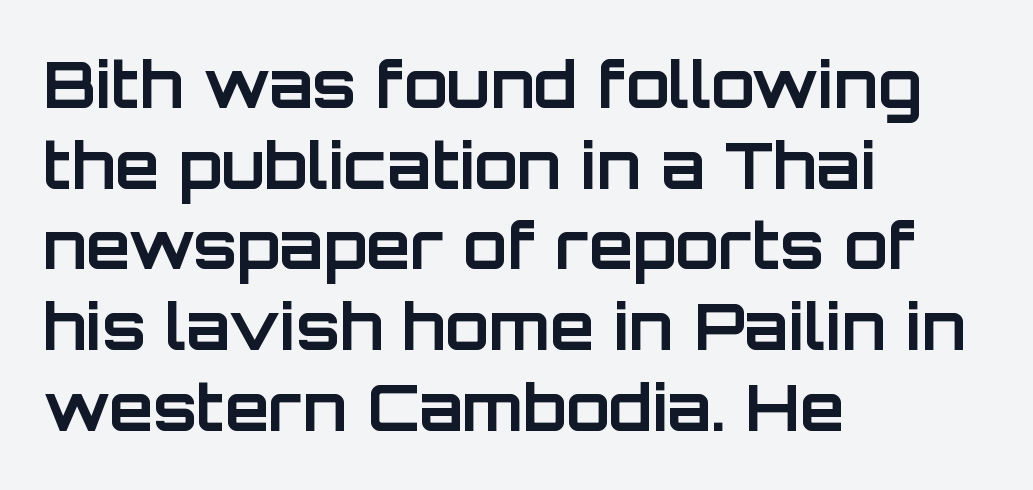
The image shows 64 px bold sans-serif type, upright; set left-aligned, normal line spacing (1.26x), normal letter spacing, not underlined; low stroke contrast and a large x-height.
